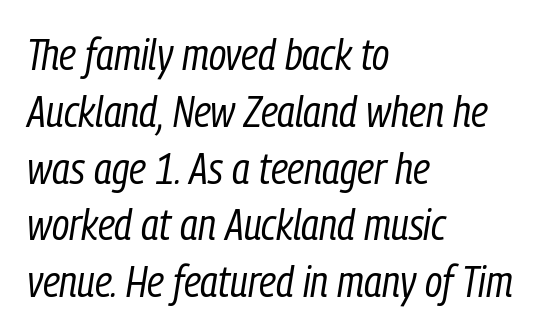
Is the type heavy? It reads as light-to-regular instead. Baseline-to-baseline distance is the conventional proportion of letter height. A bare baseline throughout the passage. The face used here has a pronounced slope to its letters. The passage is arranged the way most books set body copy — flush left. Spacing verdict: proportional, widths tailored to each character.
